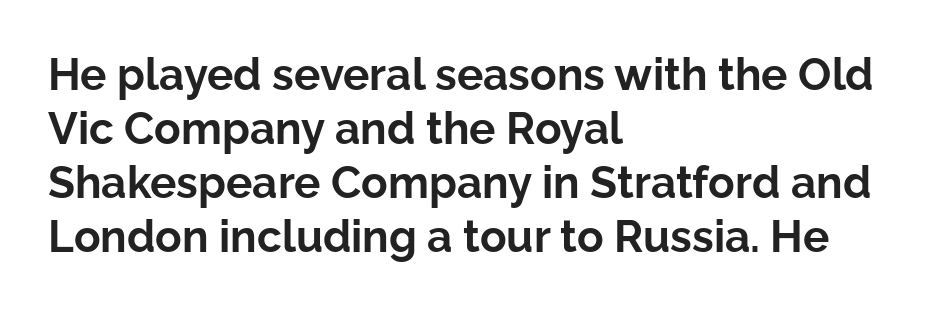
Q: Is the text bold? A: Yes.
Q: Is the text italic (slanted)? A: No, it is upright.
Q: Is the typeface a serif or a sans-serif typeface? A: Sans-serif.
Q: Is the text underlined? A: No.
Q: How is the paragraph aligned? A: Left-aligned.
Q: Is the spacing between letters normal or unusually wide? A: Normal.
Q: Width (condensed, normal, or wide)? A: Normal.
Q: Stroke contrast? A: Low.
Q: x-height? A: Medium.
Q: Monospaced? A: No.
